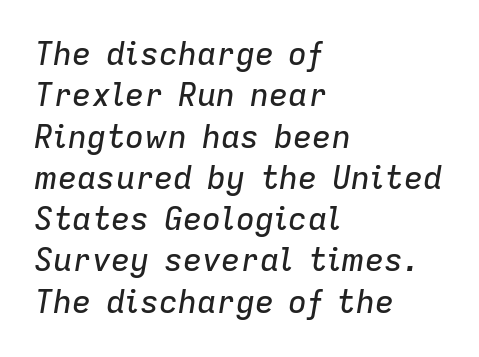
Q: Is the text italic (slanted)? A: Yes, it leans right by about 9 degrees.
Q: Is the text underlined? A: No.
Q: How is the paragraph aligned? A: Left-aligned.
Q: Is the spacing between letters normal or unusually wide? A: Normal.
Q: Is the spacing between lines tight, normal or loose? A: Normal.
Q: Width (condensed, normal, or wide)? A: Normal.
Q: Stroke contrast? A: Low.
Q: x-height? A: Medium.
Q: Monospaced? A: No.
